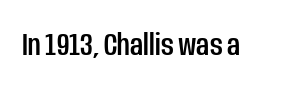
The image shows 32 px condensed sans-serif type, upright; set normal letter spacing, not underlined; low stroke contrast and a large x-height.
